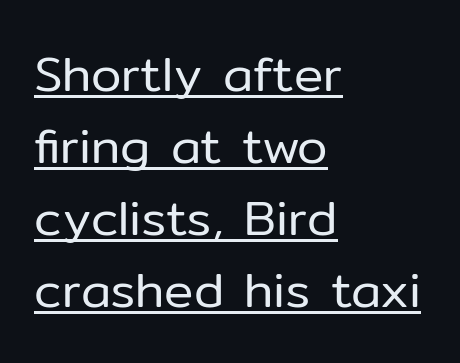
Q: Is the text bold? A: No.
Q: Is the text italic (slanted)? A: No, it is upright.
Q: Is the typeface a serif or a sans-serif typeface? A: Sans-serif.
Q: Is the text underlined? A: Yes.
Q: How is the paragraph aligned? A: Left-aligned.
Q: Is the spacing between letters normal or unusually wide? A: Normal.
Q: Is the spacing between lines tight, normal or loose? A: Normal.
Q: Width (condensed, normal, or wide)? A: Normal.
Q: Stroke contrast? A: Low.
Q: x-height? A: Medium.
Q: Monospaced? A: No.
